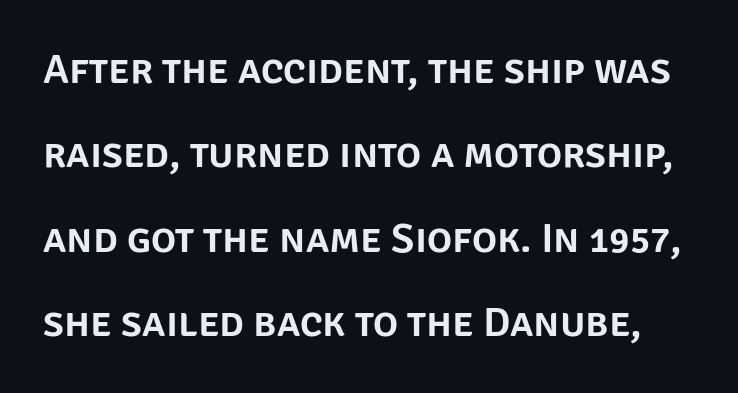
{"serif": "no", "italic": "no", "width": "normal", "stroke_contrast": "low", "x_height": "large", "monospaced": "no", "underline": "no", "line_spacing": "loose", "line_spacing_ratio": 2.01, "letter_spacing": "normal", "letter_spacing_em": 0.0, "glyph_px": 42}
